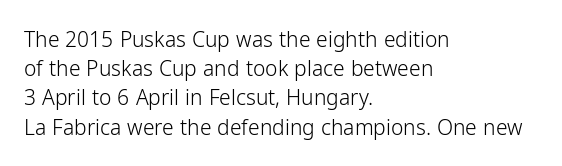
{"italic": "no", "bold": "no", "underline": "no", "align": "left", "line_spacing": "normal", "line_spacing_ratio": 1.39, "letter_spacing": "normal", "letter_spacing_em": 0.0, "glyph_px": 21}
